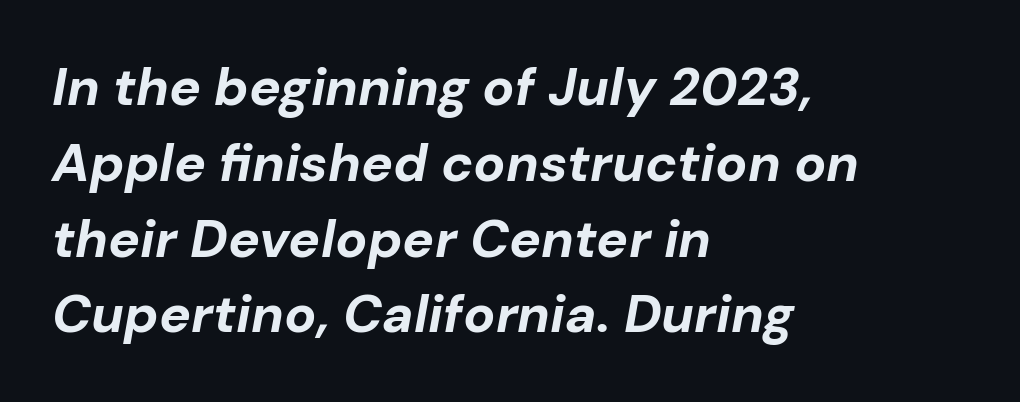
Q: Is the text bold? A: Yes.
Q: Is the text italic (slanted)? A: Yes, it leans right by about 10 degrees.
Q: Is the text underlined? A: No.
Q: How is the paragraph aligned? A: Left-aligned.
Q: Is the spacing between letters normal or unusually wide? A: Normal.
Q: Is the spacing between lines tight, normal or loose? A: Normal.
Q: Width (condensed, normal, or wide)? A: Normal.
Q: Stroke contrast? A: Low.
Q: x-height? A: Medium.
Q: Monospaced? A: No.
